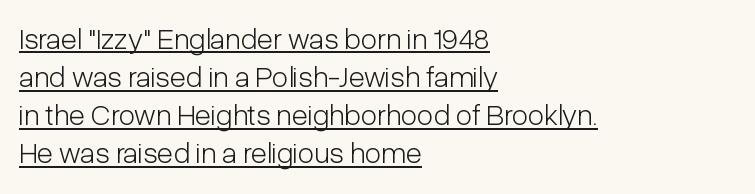
{"serif": "no", "italic": "no", "bold": "no", "weight": "light", "width": "condensed", "stroke_contrast": "low", "x_height": "medium", "monospaced": "no", "underline": "yes", "align": "left", "line_spacing": "normal", "line_spacing_ratio": 1.27, "letter_spacing": "normal", "letter_spacing_em": 0.0, "glyph_px": 30}
